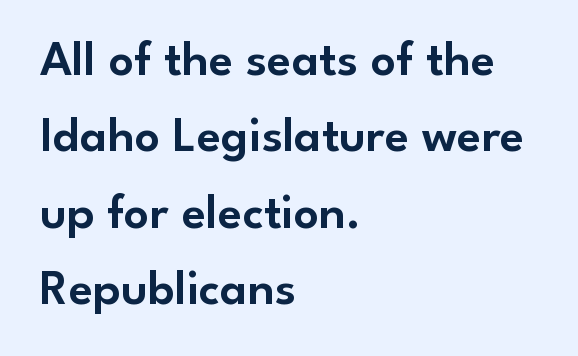
The image shows 50 px sans-serif type, upright; set left-aligned, normal line spacing (1.53x), normal letter spacing, not underlined; low stroke contrast and a small x-height.
